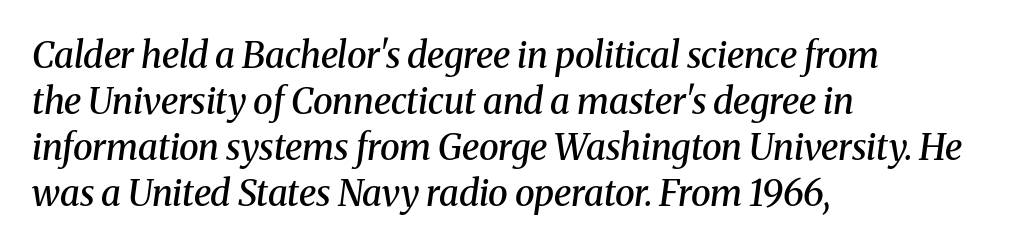
The image shows 36 px semibold serif type, italic (leaning right); set left-aligned, normal line spacing (1.28x), normal letter spacing, not underlined; medium stroke contrast and a medium x-height.
